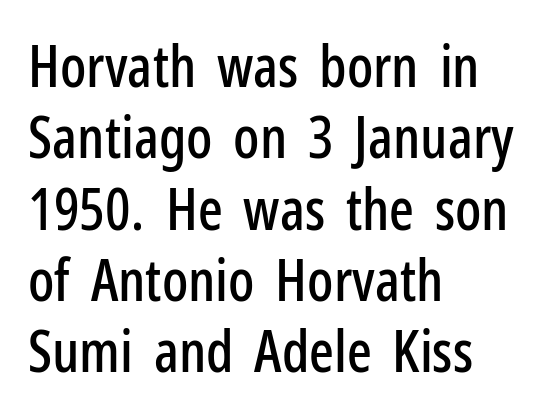
The image shows 58 px condensed sans-serif type, upright; set left-aligned, line spacing 1.23x, normal letter spacing, not underlined; low stroke contrast and a medium x-height.
